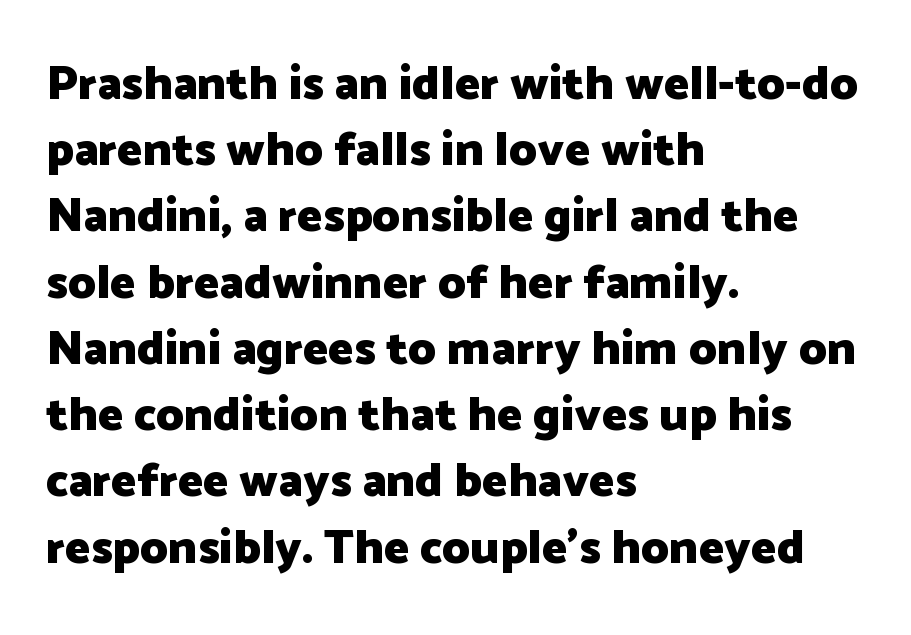
Q: Is the text bold? A: Yes.
Q: Is the text italic (slanted)? A: No, it is upright.
Q: Is the typeface a serif or a sans-serif typeface? A: Sans-serif.
Q: Is the text underlined? A: No.
Q: How is the paragraph aligned? A: Left-aligned.
Q: Is the spacing between letters normal or unusually wide? A: Normal.
Q: Is the spacing between lines tight, normal or loose? A: Normal.
Q: Width (condensed, normal, or wide)? A: Normal.
Q: Stroke contrast? A: Low.
Q: x-height? A: Medium.
Q: Monospaced? A: No.
